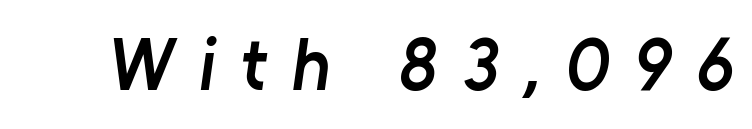
The image shows 73 px semibold sans-serif type; set unusually wide letter spacing (+0.34 em), not underlined; low stroke contrast and a medium x-height.
